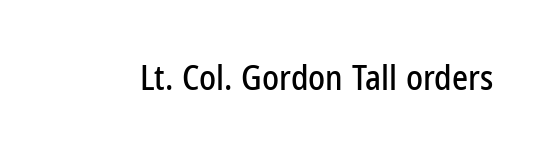
Q: Is the text italic (slanted)? A: No, it is upright.
Q: Is the typeface a serif or a sans-serif typeface? A: Sans-serif.
Q: Is the text underlined? A: No.
Q: Is the spacing between letters normal or unusually wide? A: Normal.
Q: Width (condensed, normal, or wide)? A: Condensed.
Q: Stroke contrast? A: Low.
Q: x-height? A: Medium.
Q: Monospaced? A: No.
